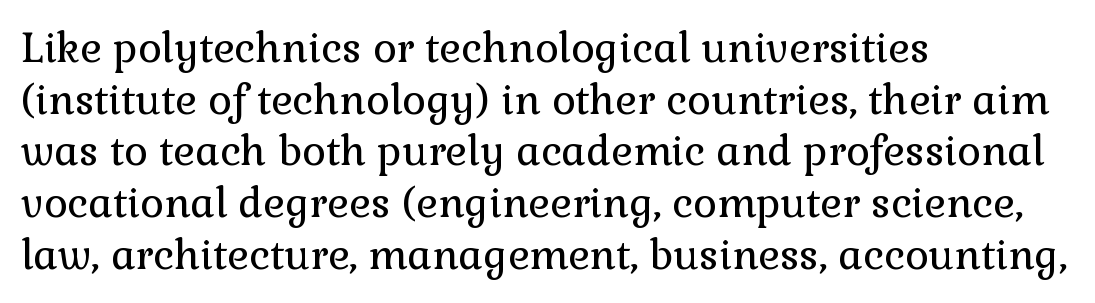
Q: Is the text bold? A: No.
Q: Is the text italic (slanted)? A: No, it is upright.
Q: Is the typeface a serif or a sans-serif typeface? A: Serif.
Q: Is the text underlined? A: No.
Q: How is the paragraph aligned? A: Left-aligned.
Q: Is the spacing between letters normal or unusually wide? A: Normal.
Q: Is the spacing between lines tight, normal or loose? A: Normal.
Q: Width (condensed, normal, or wide)? A: Normal.
Q: Stroke contrast? A: Low.
Q: x-height? A: Medium.
Q: Monospaced? A: No.
